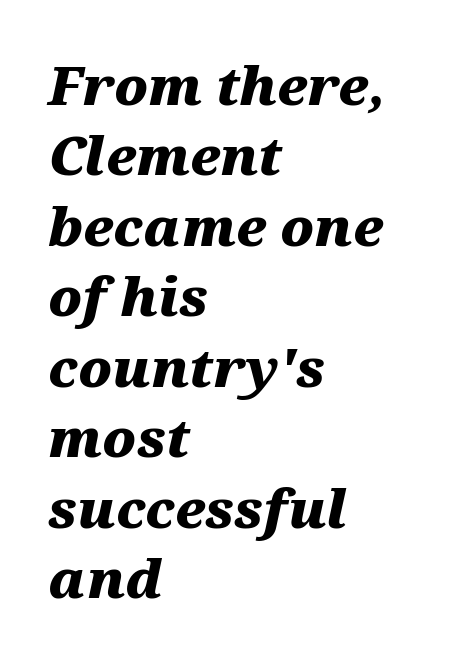
The rendering uses natural spacing where letterforms have individual widths. Each glyph is drawn with heavy, bold strokes. Posture: slanted. The block of text has a typical density, with ordinary space between rows. The setting favours the left margin, as ordinary paragraphs usually do. There is no visible air inserted between adjacent glyphs.
